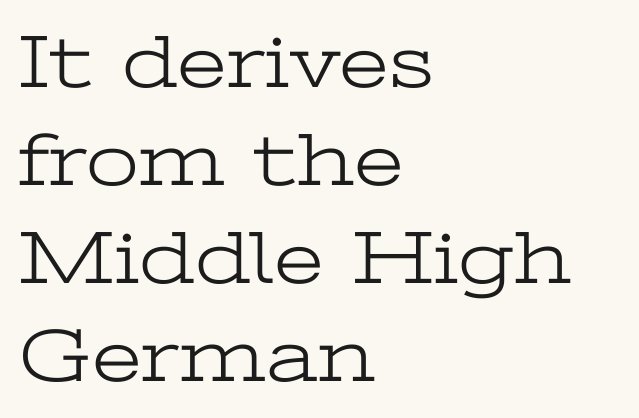
{"serif": "yes", "italic": "no", "bold": "no", "weight": "light", "width": "wide", "stroke_contrast": "low", "x_height": "medium", "monospaced": "no", "underline": "no", "align": "left", "line_spacing": "normal", "line_spacing_ratio": 1.29, "letter_spacing": "normal", "letter_spacing_em": 0.0, "glyph_px": 76}
